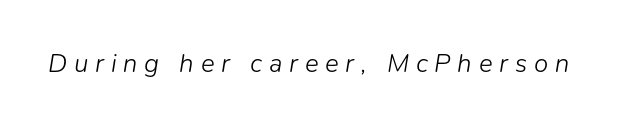
The image shows 26 px text type, italic (leaning right); set unusually wide letter spacing (+0.26 em), not underlined.
